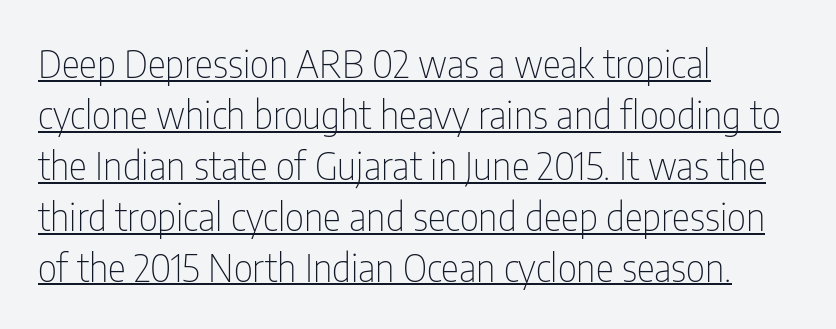
Posture: upright roman. A quiet, ordinary-to-light weight characterises the typeface. Letter spacing: default. Like a heading marked for emphasis, these lines bear an underscore. This sample uses a sans-serif face. Line beginnings align vertically; line endings do not.
